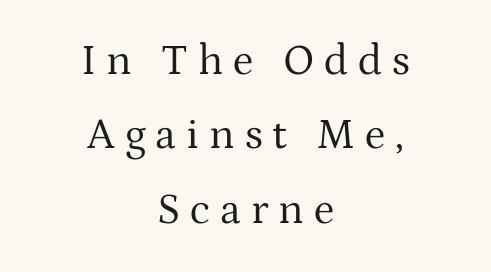
Q: Is the text bold? A: No.
Q: Is the text italic (slanted)? A: No, it is upright.
Q: Is the typeface a serif or a sans-serif typeface? A: Serif.
Q: Is the text underlined? A: No.
Q: How is the paragraph aligned? A: Centered.
Q: Is the spacing between letters normal or unusually wide? A: Unusually wide.
Q: Width (condensed, normal, or wide)? A: Normal.
Q: Stroke contrast? A: Medium.
Q: x-height? A: Medium.
Q: Monospaced? A: No.
